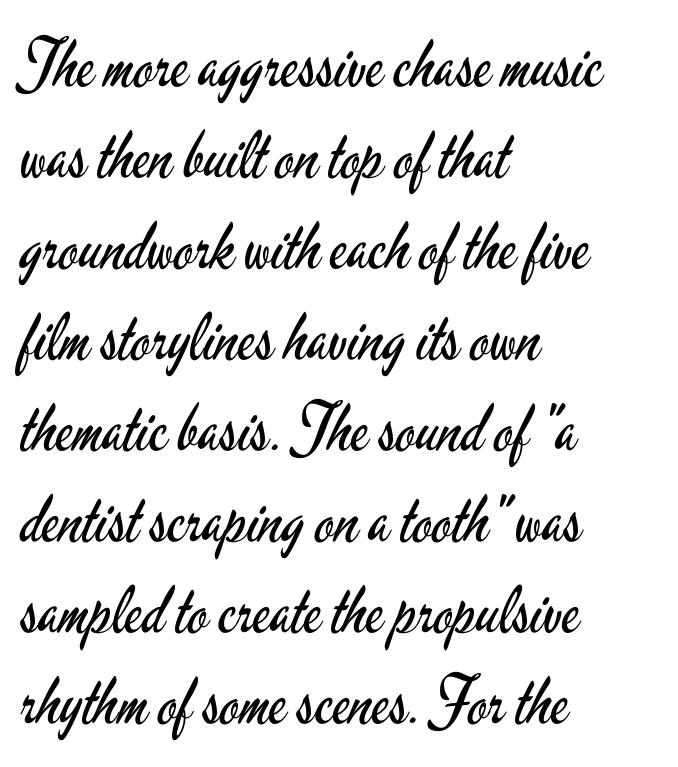
{"serif": "no", "bold": "no", "weight": "regular", "width": "condensed", "stroke_contrast": "low", "x_height": "small", "monospaced": "no", "underline": "no", "align": "left", "line_spacing": "normal", "line_spacing_ratio": 1.4, "letter_spacing": "normal", "letter_spacing_em": 0.0, "glyph_px": 65}
